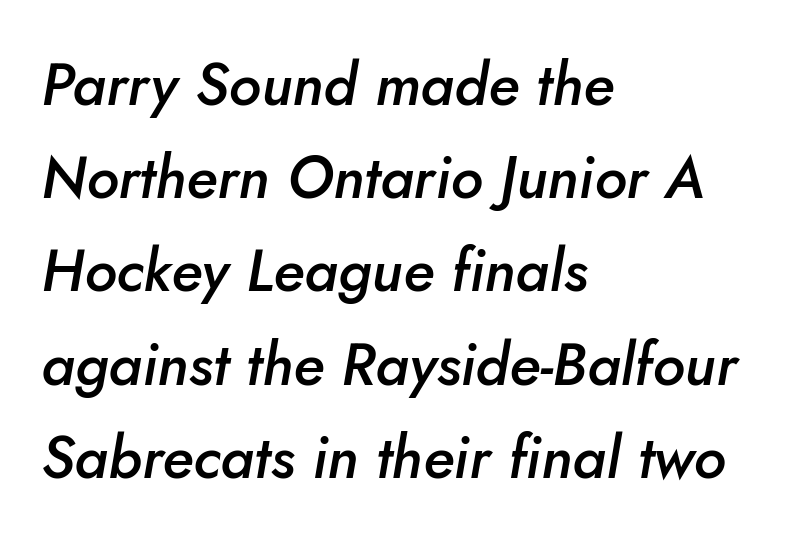
The image shows 59 px semibold type, italic (leaning right); set left-aligned, normal line spacing (1.58x), normal letter spacing, not underlined; low stroke contrast and a small x-height.
